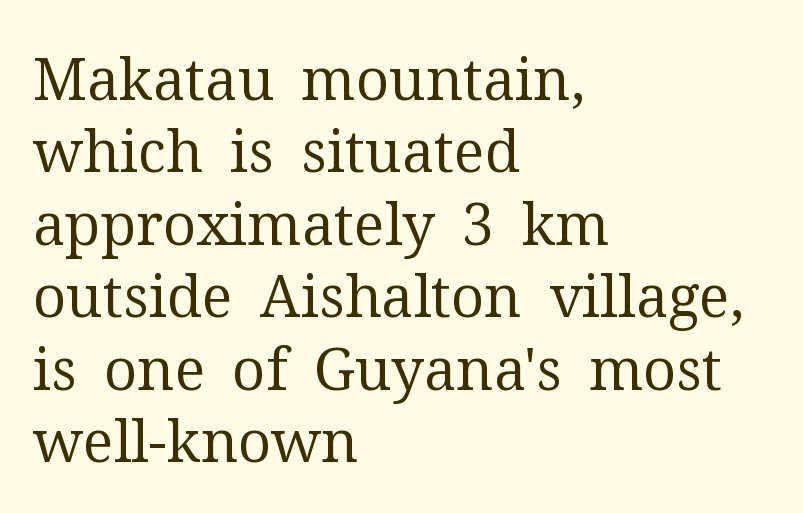
{"serif": "yes", "italic": "no", "bold": "no", "weight": "regular", "width": "normal", "stroke_contrast": "medium", "x_height": "medium", "monospaced": "no", "underline": "no", "align": "left", "line_spacing": "normal", "line_spacing_ratio": 1.25, "letter_spacing": "normal", "letter_spacing_em": 0.0, "glyph_px": 58}
